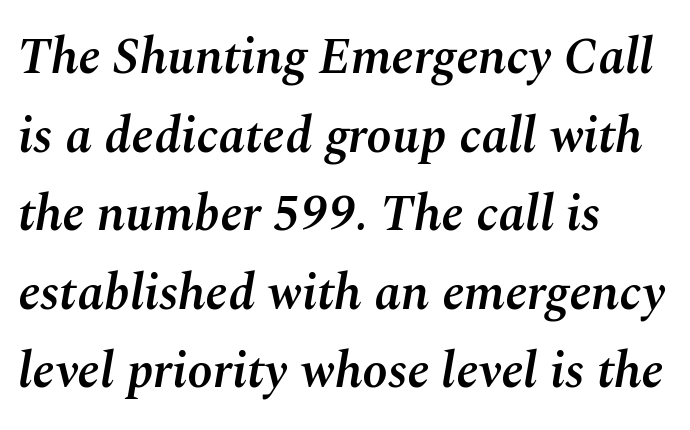
{"italic": "yes", "lean": "right", "slant_degrees": 10, "bold": "semi", "weight": "semibold", "width": "normal", "stroke_contrast": "medium", "x_height": "medium", "monospaced": "no", "underline": "no", "align": "left", "line_spacing": "normal", "line_spacing_ratio": 1.54, "letter_spacing": "normal", "letter_spacing_em": 0.0, "glyph_px": 51}
